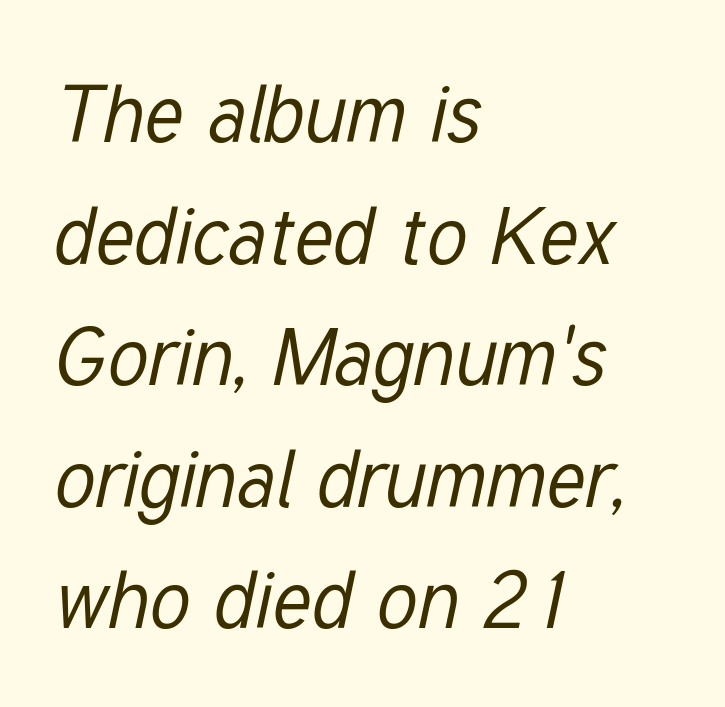
{"italic": "yes", "lean": "right", "slant_degrees": 12, "bold": "no", "weight": "regular", "width": "condensed", "stroke_contrast": "low", "x_height": "medium", "monospaced": "no", "underline": "no", "align": "left", "line_spacing": "normal", "line_spacing_ratio": 1.52, "letter_spacing": "normal", "letter_spacing_em": 0.0, "glyph_px": 80}
